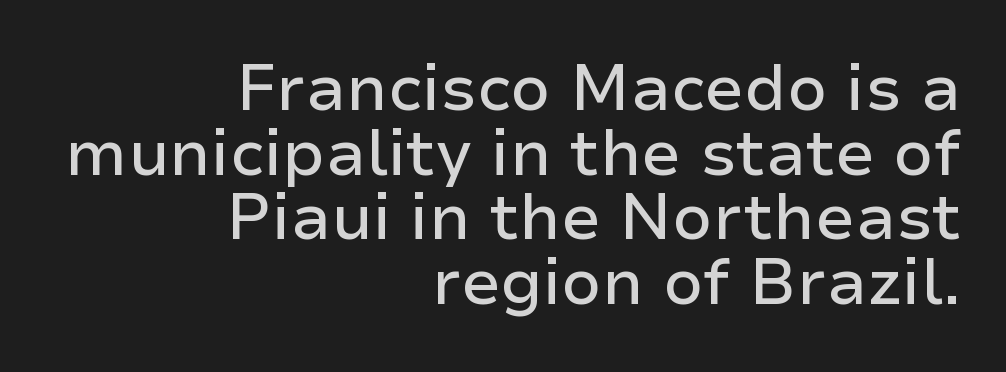
Q: Is the text italic (slanted)? A: No, it is upright.
Q: Is the typeface a serif or a sans-serif typeface? A: Sans-serif.
Q: Is the text underlined? A: No.
Q: How is the paragraph aligned? A: Right-aligned.
Q: Is the spacing between letters normal or unusually wide? A: Normal.
Q: Is the spacing between lines tight, normal or loose? A: Tight.
Q: Width (condensed, normal, or wide)? A: Normal.
Q: Stroke contrast? A: Low.
Q: x-height? A: Medium.
Q: Monospaced? A: No.
